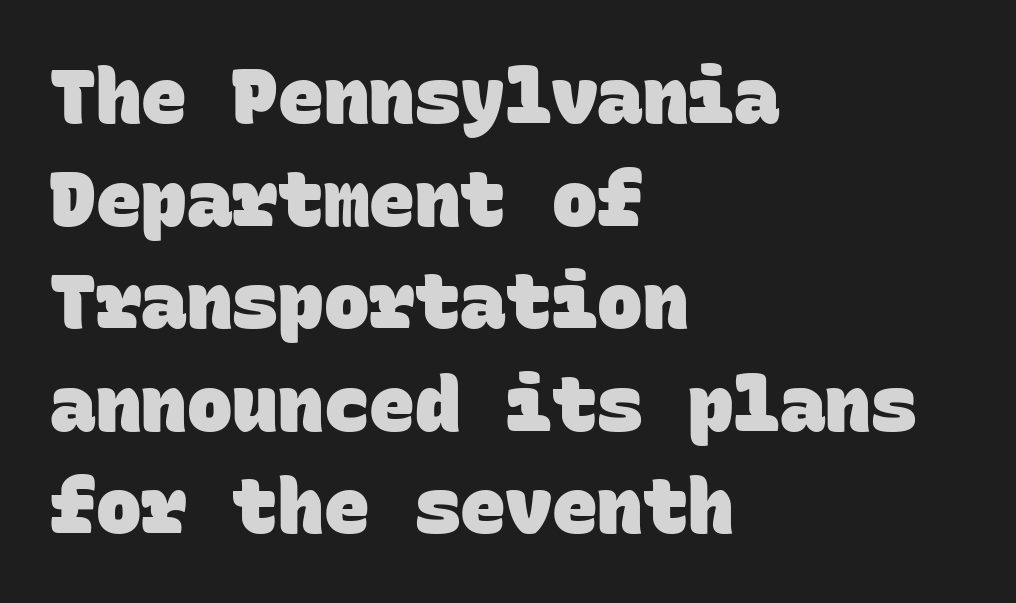
Q: Is the text bold? A: Yes.
Q: Is the typeface a serif or a sans-serif typeface? A: Sans-serif.
Q: Is the text underlined? A: No.
Q: How is the paragraph aligned? A: Left-aligned.
Q: Is the spacing between letters normal or unusually wide? A: Normal.
Q: Is the spacing between lines tight, normal or loose? A: Normal.
Q: Width (condensed, normal, or wide)? A: Normal.
Q: Stroke contrast? A: Low.
Q: x-height? A: Large.
Q: Monospaced? A: Yes.
